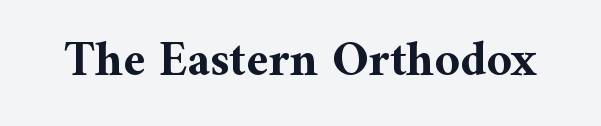
{"serif": "yes", "italic": "no", "bold": "yes", "weight": "bold", "width": "normal", "stroke_contrast": "medium", "x_height": "medium", "monospaced": "no", "underline": "no", "letter_spacing": "normal", "letter_spacing_em": 0.0, "glyph_px": 49}
